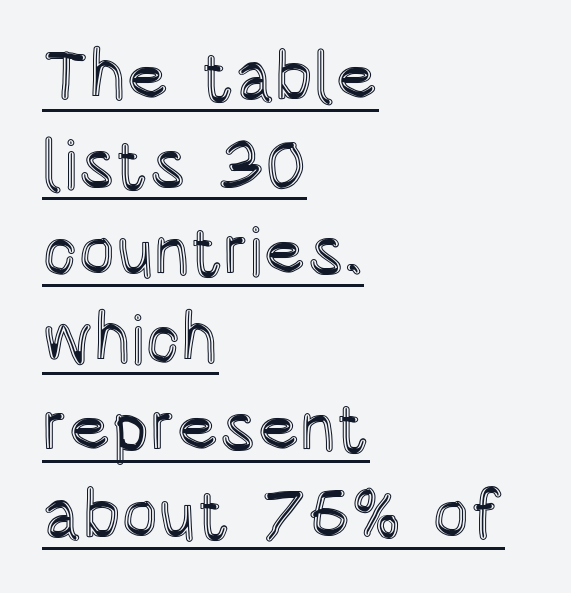
A continuous stroke trails under the words, as in a hyperlink. You could not count columns in this text — the font is proportionally spaced. The paragraph has a hard left edge and a soft right edge. Posture: upright roman. The rows are spaced the way most documents space them.
